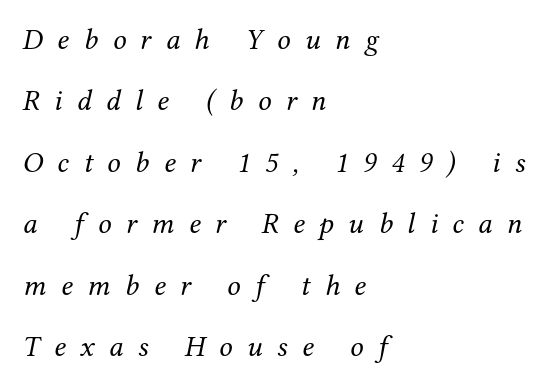
The image shows 30 px regular-weight serif type, italic (leaning right); set left-aligned, loose line spacing (2.05x), unusually wide letter spacing (+0.48 em), not underlined; medium stroke contrast and a medium x-height.
